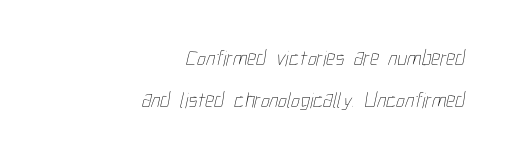
Q: Is the text bold? A: No.
Q: Is the text underlined? A: No.
Q: How is the paragraph aligned? A: Right-aligned.
Q: Is the spacing between letters normal or unusually wide? A: Normal.
Q: Is the spacing between lines tight, normal or loose? A: Loose.
